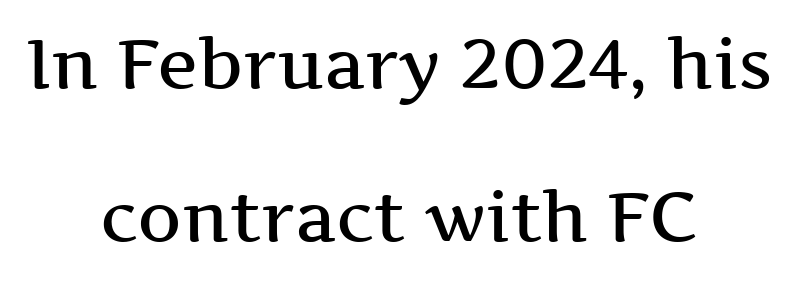
{"serif": "yes", "italic": "no", "bold": "semi", "weight": "semibold", "width": "wide", "stroke_contrast": "medium", "x_height": "medium", "monospaced": "no", "underline": "no", "align": "center", "line_spacing": "loose", "line_spacing_ratio": 2.22, "letter_spacing": "normal", "letter_spacing_em": 0.0, "glyph_px": 69}
